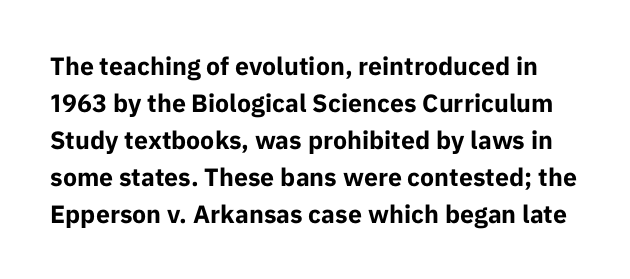
Q: Is the text bold? A: Yes.
Q: Is the text italic (slanted)? A: No, it is upright.
Q: Is the text underlined? A: No.
Q: Is the spacing between letters normal or unusually wide? A: Normal.
Q: Is the spacing between lines tight, normal or loose? A: Normal.
